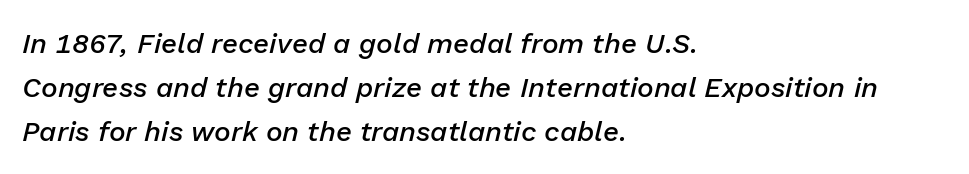
The image shows 28 px semibold type, italic (leaning right); set left-aligned, normal line spacing (1.58x), normal letter spacing, not underlined; low stroke contrast and a medium x-height.
